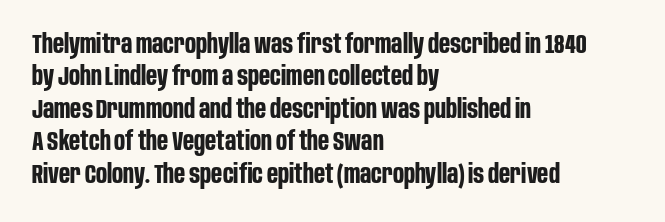
The image shows 26 px bold type, upright; set left-aligned, normal line spacing (1.25x), normal letter spacing, not underlined.
